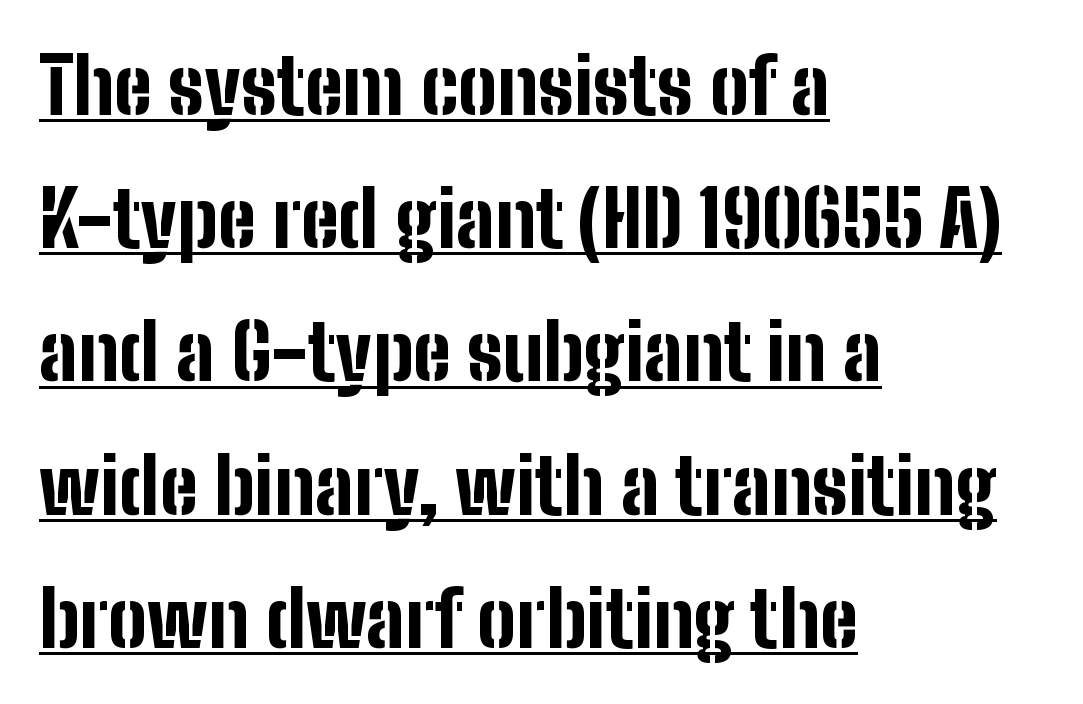
{"serif": "no", "italic": "no", "bold": "yes", "weight": "bold", "width": "condensed", "stroke_contrast": "low", "x_height": "medium", "monospaced": "no", "underline": "yes", "align": "left", "line_spacing_ratio": 1.73, "letter_spacing": "normal", "letter_spacing_em": 0.0, "glyph_px": 77}
